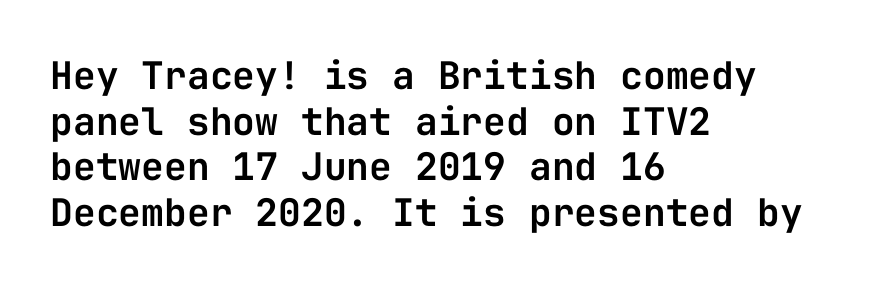
Unlike a traditional serif, this face leaves its strokes unadorned. Honestly, there is no underline to notice here at all. Every stem runs plumb, perpendicular to the baseline. Where is the straight margin? On the left.
